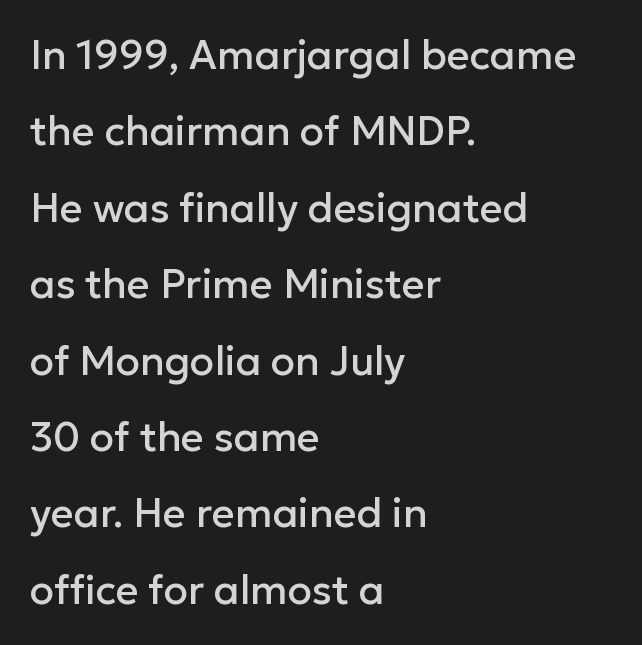
Visually the block forms a straight wall on the left and a jagged coastline on the right. Tracking value appears to be zero — textbook default spacing. The font's upright variant was chosen for this text. The gap between lines stays unmarked. How would I describe the line gaps? Wide and relaxed. These lines are composed in type without serifs.
